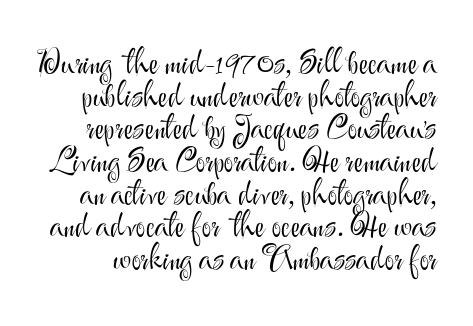
The image shows 33 px light sans-serif type; set tight line spacing (0.99x), normal letter spacing, not underlined; medium stroke contrast and a small x-height.
